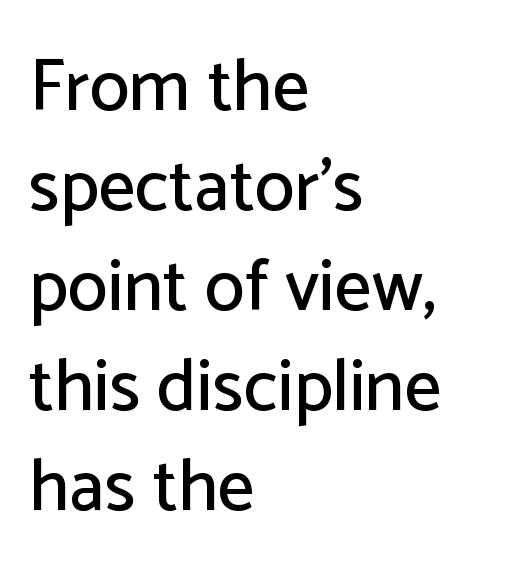
Q: Is the text italic (slanted)? A: No, it is upright.
Q: Is the typeface a serif or a sans-serif typeface? A: Sans-serif.
Q: Is the text underlined? A: No.
Q: How is the paragraph aligned? A: Left-aligned.
Q: Is the spacing between letters normal or unusually wide? A: Normal.
Q: Is the spacing between lines tight, normal or loose? A: Normal.
Q: Width (condensed, normal, or wide)? A: Normal.
Q: Stroke contrast? A: Low.
Q: x-height? A: Medium.
Q: Monospaced? A: No.
